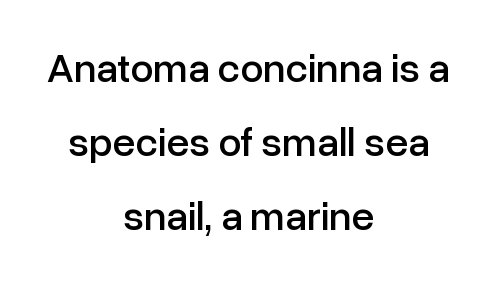
The image shows 41 px sans-serif type, upright; set centered, line spacing 1.8x, normal letter spacing, not underlined; low stroke contrast and a medium x-height.
